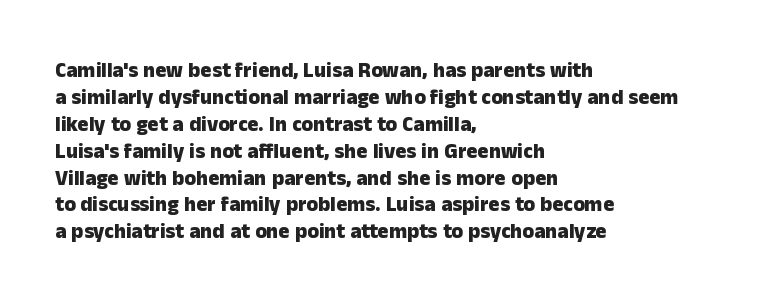
The image shows 21 px bold type, upright; set left-aligned, normal line spacing (1.28x), normal letter spacing, not underlined.
